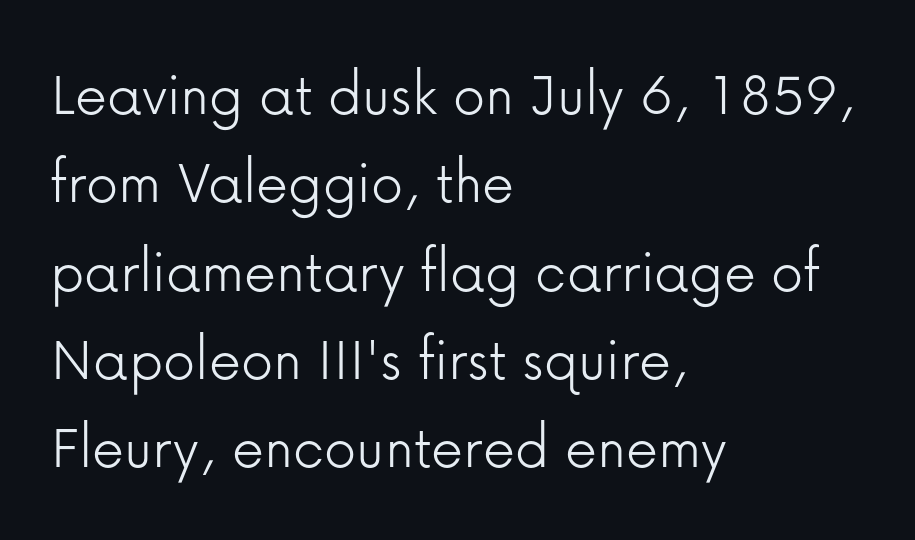
Q: Is the text bold? A: No.
Q: Is the text italic (slanted)? A: No, it is upright.
Q: Is the typeface a serif or a sans-serif typeface? A: Sans-serif.
Q: Is the text underlined? A: No.
Q: How is the paragraph aligned? A: Left-aligned.
Q: Is the spacing between letters normal or unusually wide? A: Normal.
Q: Is the spacing between lines tight, normal or loose? A: Normal.
Q: Width (condensed, normal, or wide)? A: Normal.
Q: Stroke contrast? A: Low.
Q: x-height? A: Medium.
Q: Monospaced? A: No.
